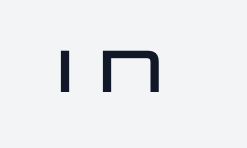
Nope, no serifs anywhere on these letters. Inter-character spacing is left at the font's built-in metrics. These lines were composed using upright roman letters. The passage shown is typed in a proportional face where columns would drift.
